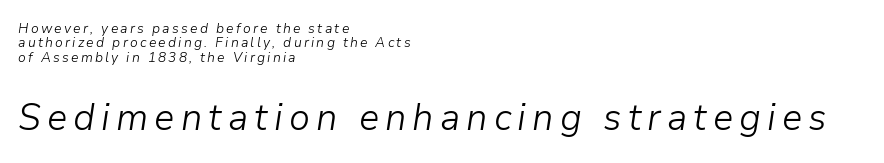
The image shows 38 px light type, italic (leaning right); set left-aligned, tight line spacing (1.02x), not underlined; the second (bottom) block is 2.71x larger; low stroke contrast and a medium x-height.
